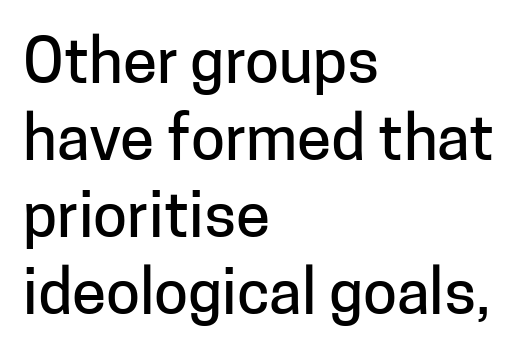
Q: Is the text italic (slanted)? A: No, it is upright.
Q: Is the typeface a serif or a sans-serif typeface? A: Sans-serif.
Q: Is the text underlined? A: No.
Q: How is the paragraph aligned? A: Left-aligned.
Q: Is the spacing between letters normal or unusually wide? A: Normal.
Q: Width (condensed, normal, or wide)? A: Normal.
Q: Stroke contrast? A: Low.
Q: x-height? A: Medium.
Q: Monospaced? A: No.
